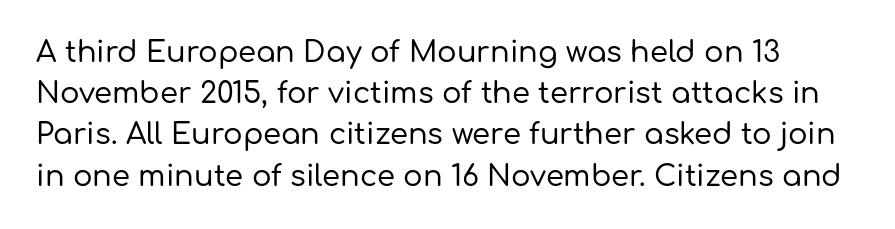
Q: Is the text italic (slanted)? A: No, it is upright.
Q: Is the typeface a serif or a sans-serif typeface? A: Sans-serif.
Q: Is the text underlined? A: No.
Q: Is the spacing between letters normal or unusually wide? A: Normal.
Q: Is the spacing between lines tight, normal or loose? A: Normal.
Q: Width (condensed, normal, or wide)? A: Normal.
Q: Stroke contrast? A: Low.
Q: x-height? A: Medium.
Q: Monospaced? A: No.
